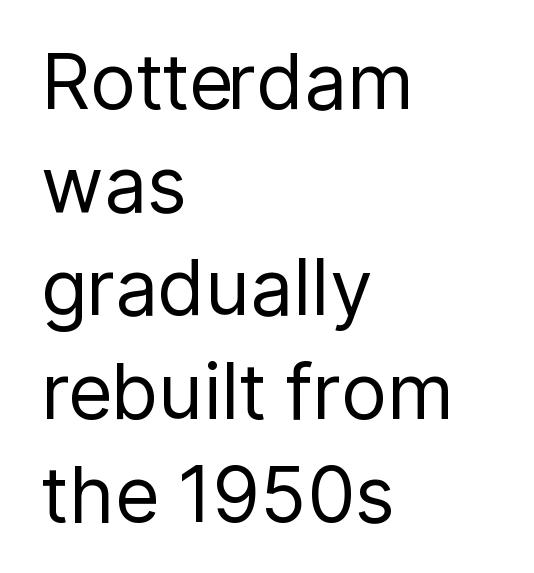
The image shows 77 px regular-weight sans-serif type, upright; set left-aligned, normal line spacing (1.34x), normal letter spacing, not underlined; low stroke contrast and a medium x-height.
